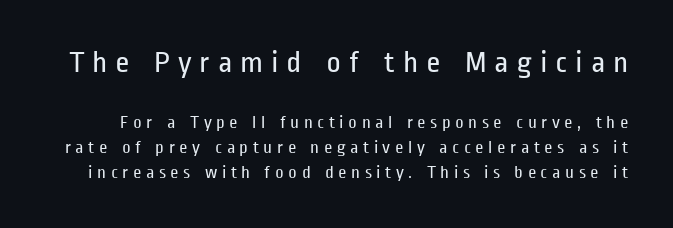
What kind of face is this? One without serifs — a sans. You can tell it's not italic because the verticals are truly vertical. Each new line begins a customary step beneath the previous one. The rendering uses natural spacing where letterforms have individual widths. Clear beneath every line of the passage.
